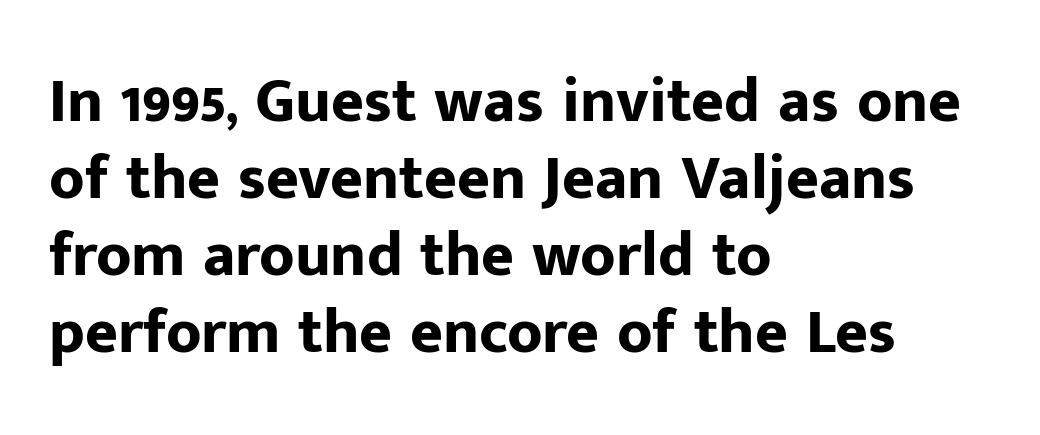
{"serif": "no", "italic": "no", "bold": "yes", "weight": "bold", "width": "normal", "stroke_contrast": "low", "x_height": "medium", "monospaced": "no", "underline": "no", "align": "left", "line_spacing_ratio": 1.22, "letter_spacing": "normal", "letter_spacing_em": 0.0, "glyph_px": 63}
